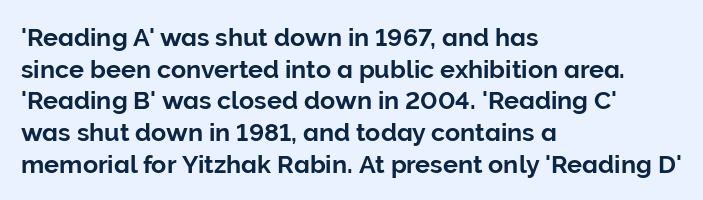
{"italic": "no", "underline": "no", "align": "left", "line_spacing": "normal", "line_spacing_ratio": 1.27, "letter_spacing": "normal", "letter_spacing_em": 0.0, "glyph_px": 25}
